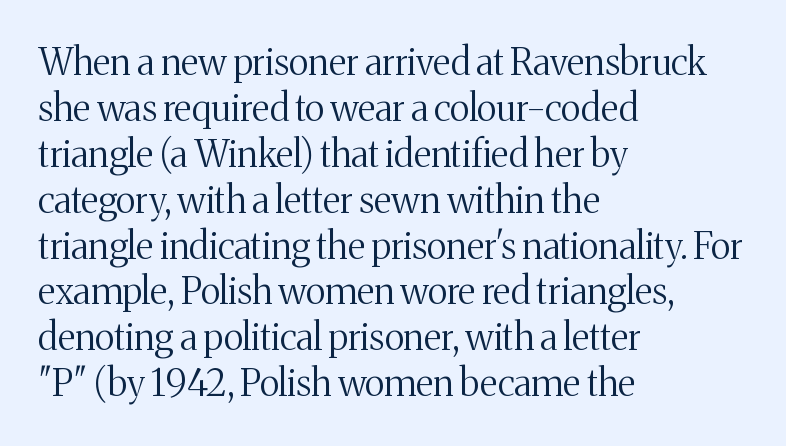
The image shows 37 px regular-weight serif type, upright; set left-aligned, line spacing 1.24x, normal letter spacing, not underlined; medium stroke contrast and a medium x-height.
